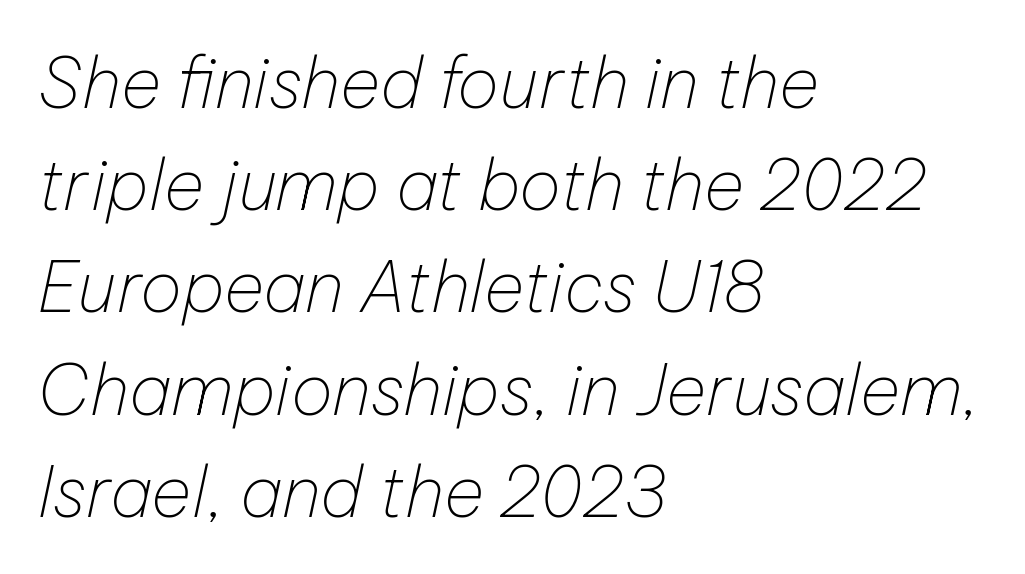
The image shows 70 px thin type, italic (leaning right); set left-aligned, normal line spacing (1.46x), normal letter spacing, not underlined; low stroke contrast and a medium x-height.
